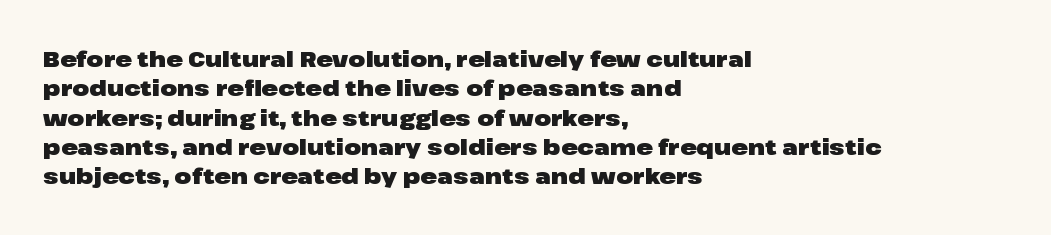
Every character sits straight up, as roman type does. Visually the block forms a straight wall on the left and a jagged coastline on the right. I'd describe the lettering as bold — thick and assertive. Unmarked baselines from the first word to the last.
